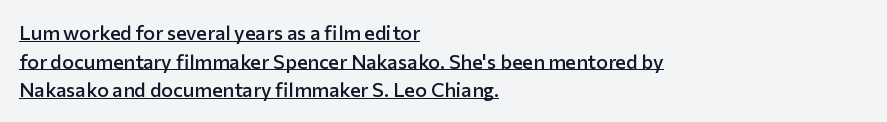
{"italic": "no", "bold": "semi", "underline": "yes", "align": "left", "line_spacing": "normal", "line_spacing_ratio": 1.43, "letter_spacing": "normal", "letter_spacing_em": 0.0, "glyph_px": 20}
